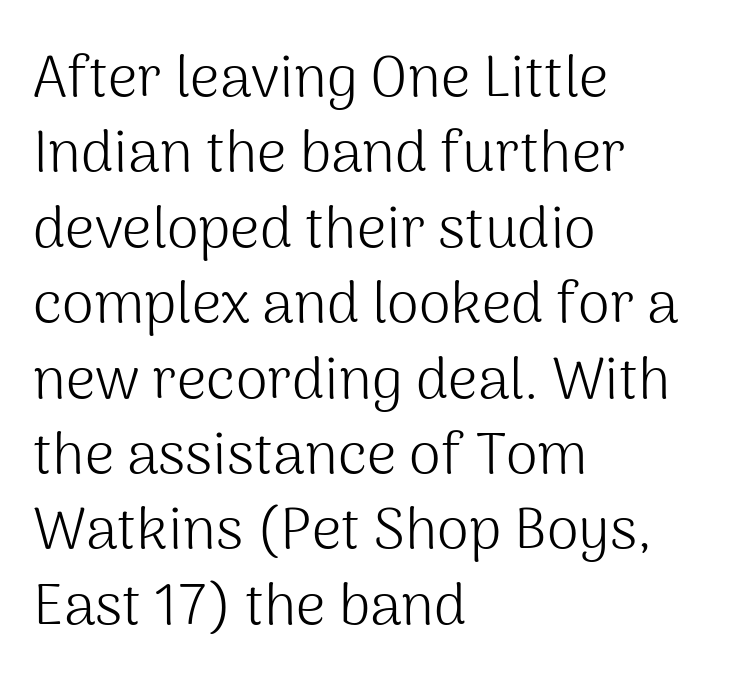
{"serif": "no", "italic": "no", "bold": "no", "weight": "light", "width": "normal", "stroke_contrast": "medium", "x_height": "medium", "monospaced": "no", "underline": "no", "align": "left", "line_spacing": "normal", "line_spacing_ratio": 1.3, "letter_spacing": "normal", "letter_spacing_em": 0.0, "glyph_px": 58}
